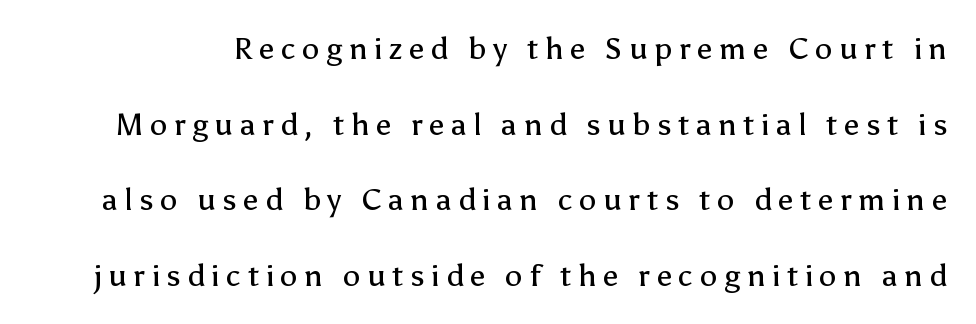
To sum up the face: it is a sans, with no serifs. Each stroke keeps to a modest, everyday thickness or less. Note the varied advance widths — an 'i' is clearly narrower than an 'm'. Widely set lines give the paragraph a tall, airy silhouette.
